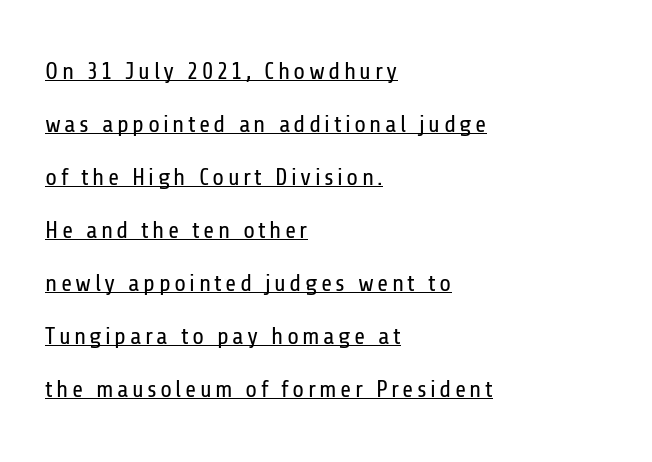
The image shows 24 px text type, upright; set left-aligned, loose line spacing (2.21x), underlined.
